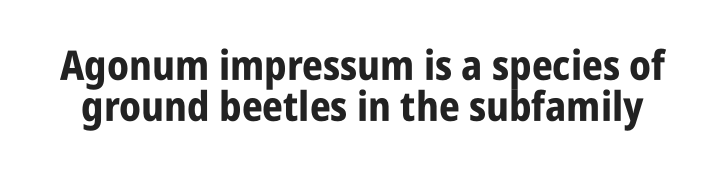
The image shows 41 px bold, condensed sans-serif type, upright; set tight line spacing (1.0x), normal letter spacing, not underlined; low stroke contrast and a large x-height.
